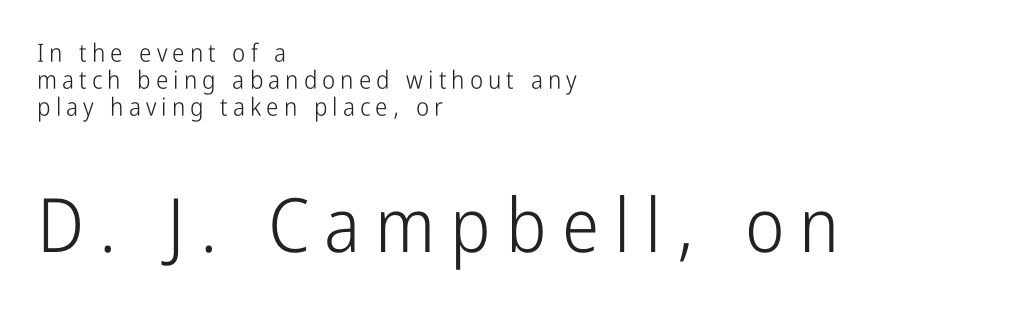
Q: Is the text bold? A: No.
Q: Is the text italic (slanted)? A: No, it is upright.
Q: Is the typeface a serif or a sans-serif typeface? A: Sans-serif.
Q: Is the text underlined? A: No.
Q: How is the paragraph aligned? A: Left-aligned.
Q: Is the spacing between letters normal or unusually wide? A: Unusually wide.
Q: Is the spacing between lines tight, normal or loose? A: Tight.
Q: Which block of text is set in a larger size, the first (top) or the second (bottom)? A: The second (bottom) one.
Q: Width (condensed, normal, or wide)? A: Condensed.
Q: Stroke contrast? A: Low.
Q: x-height? A: Medium.
Q: Monospaced? A: No.
